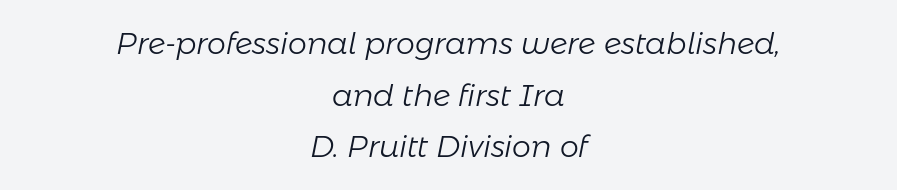
The image shows 30 px light type, italic (leaning right); set centered, line spacing 1.72x, normal letter spacing, not underlined; low stroke contrast and a medium x-height.
